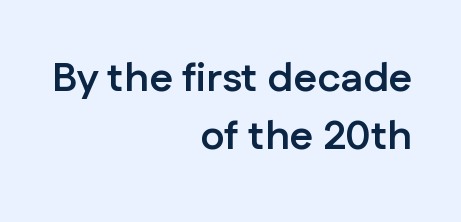
The specimen omits any rule beneath the text block's lines. A typesetter would call this leading conventional body-copy spacing. No extra tracking has been applied to these lines. This sample has the flowing, uneven cadence of proportional lettering.
